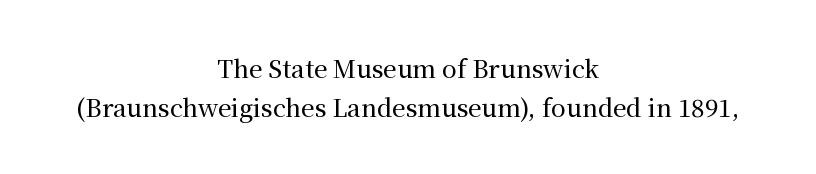
The image shows 24 px text type, upright; set centered, normal line spacing (1.62x), normal letter spacing, not underlined.
